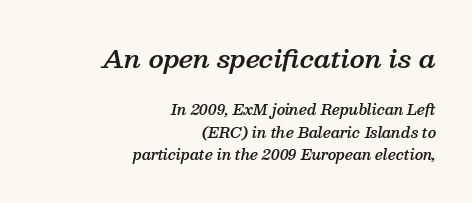
The image shows 25 px text type, italic (leaning right); set right-aligned, normal line spacing (1.63x), normal letter spacing, not underlined; the first (top) block is 1.79x larger.
